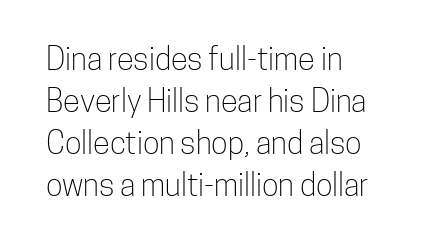
The zone under the glyphs is completely vacant. No letter is thick-stroked: the sample isn't bold. Vertical strokes here are truly vertical. You could not count columns in this text — the font is proportionally spaced. The compositor pushed each line to the left boundary.
